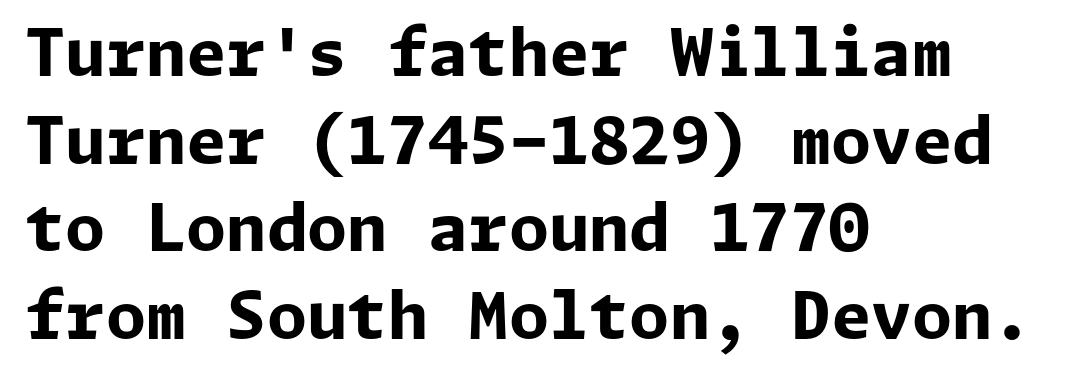
Q: Is the text bold? A: Yes.
Q: Is the text italic (slanted)? A: No, it is upright.
Q: Is the typeface a serif or a sans-serif typeface? A: Sans-serif.
Q: Is the text underlined? A: No.
Q: How is the paragraph aligned? A: Left-aligned.
Q: Is the spacing between letters normal or unusually wide? A: Normal.
Q: Is the spacing between lines tight, normal or loose? A: Normal.
Q: Width (condensed, normal, or wide)? A: Normal.
Q: Stroke contrast? A: Low.
Q: x-height? A: Medium.
